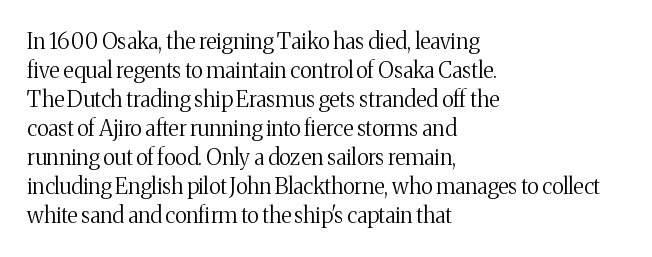
Tall strokes in this sample are plumb rather than angled. The passage shown has conventional tracking throughout. Every row of glyphs begins at an identical x-position on the left. A normal amount of white space separates one row of letters from the next. Type without underlining.
